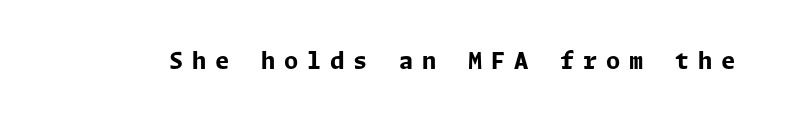
Q: Is the text bold? A: Yes.
Q: Is the text italic (slanted)? A: No, it is upright.
Q: Is the text underlined? A: No.
Q: Is the spacing between letters normal or unusually wide? A: Unusually wide.
